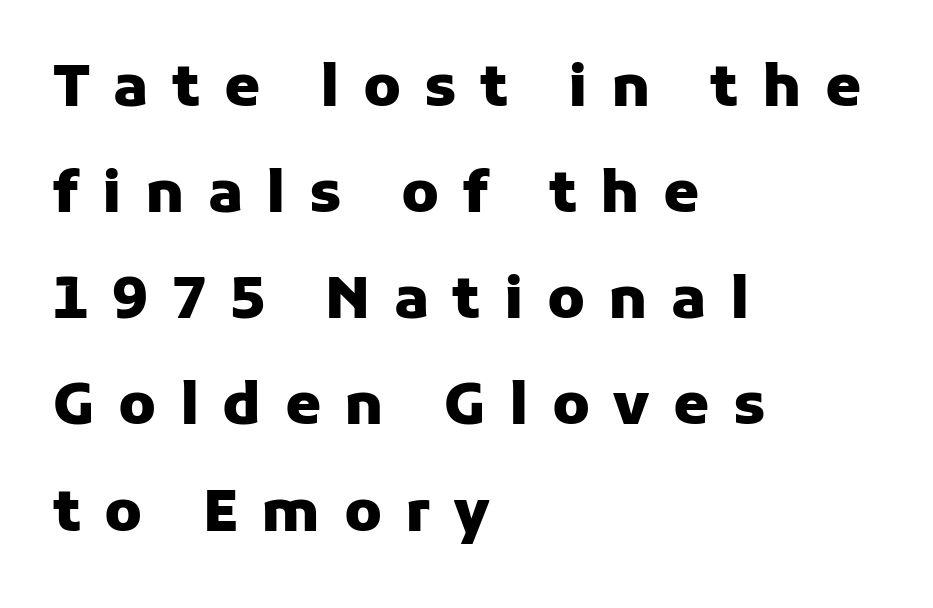
The image shows 58 px heavy sans-serif type, upright; set left-aligned, line spacing 1.83x, unusually wide letter spacing (+0.4 em), not underlined; low stroke contrast and a medium x-height.
